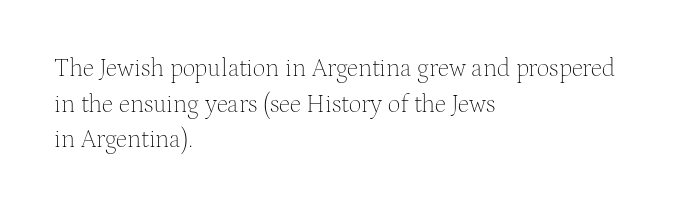
Q: Is the text bold? A: No.
Q: Is the text italic (slanted)? A: No, it is upright.
Q: Is the text underlined? A: No.
Q: How is the paragraph aligned? A: Left-aligned.
Q: Is the spacing between letters normal or unusually wide? A: Normal.
Q: Is the spacing between lines tight, normal or loose? A: Normal.
